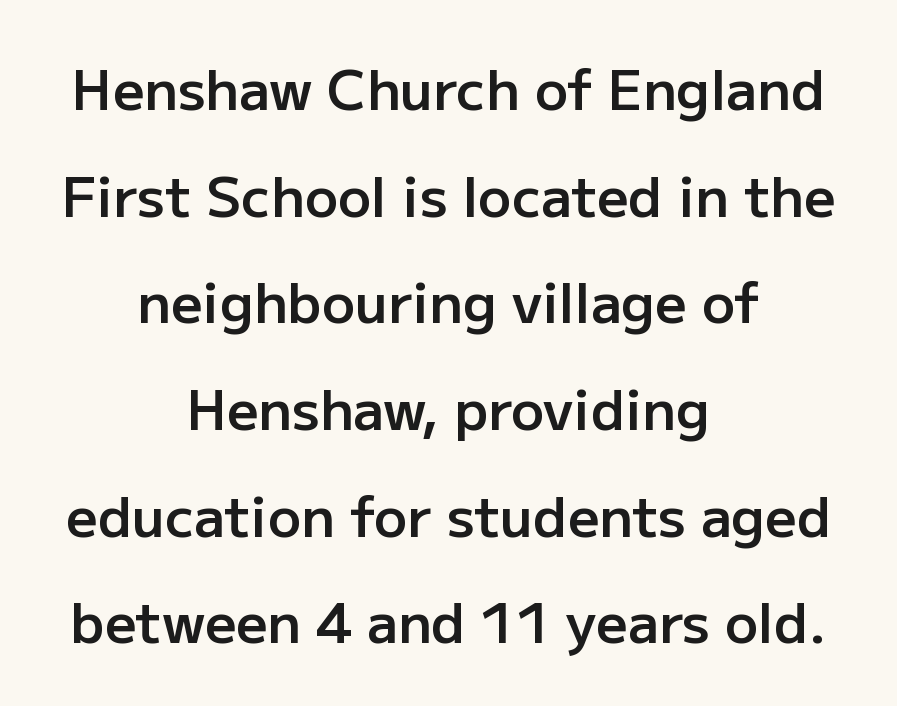
{"serif": "no", "italic": "no", "bold": "semi", "weight": "semibold", "width": "normal", "stroke_contrast": "low", "x_height": "medium", "monospaced": "no", "underline": "no", "align": "center", "line_spacing": "loose", "line_spacing_ratio": 1.94, "letter_spacing": "normal", "letter_spacing_em": 0.0, "glyph_px": 55}
